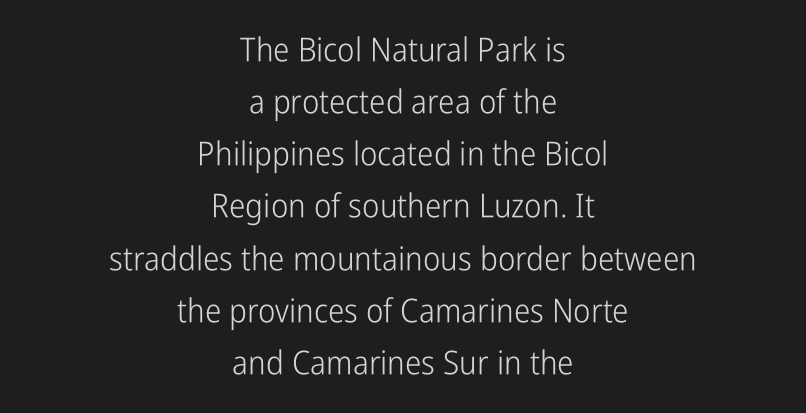
Q: Is the text bold? A: No.
Q: Is the text italic (slanted)? A: No, it is upright.
Q: Is the typeface a serif or a sans-serif typeface? A: Sans-serif.
Q: Is the text underlined? A: No.
Q: How is the paragraph aligned? A: Centered.
Q: Is the spacing between letters normal or unusually wide? A: Normal.
Q: Is the spacing between lines tight, normal or loose? A: Normal.
Q: Width (condensed, normal, or wide)? A: Condensed.
Q: Stroke contrast? A: Low.
Q: x-height? A: Medium.
Q: Monospaced? A: No.
